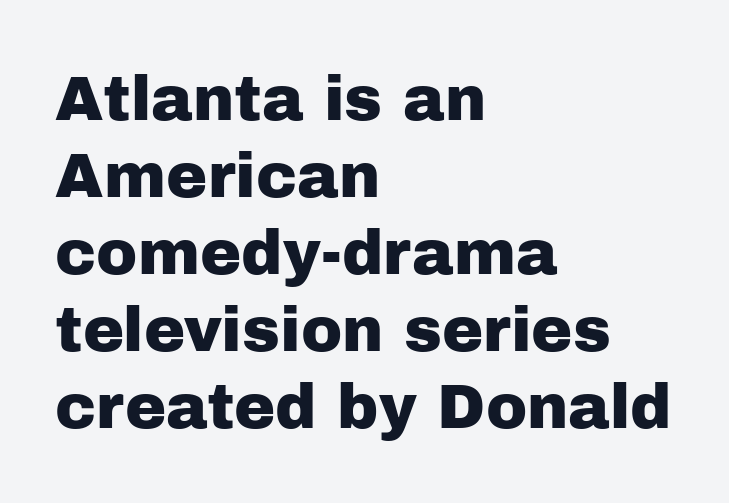
The string is rendered with underlining switched off. The lines are quadded left. The letterforms sit shoulder to shoulder at normal distance. Character widths vary here, with narrow letters taking less room than wide ones. No feet cap the strokes, marking this as sans-serif type. The lettering holds an erect, upright posture throughout.
